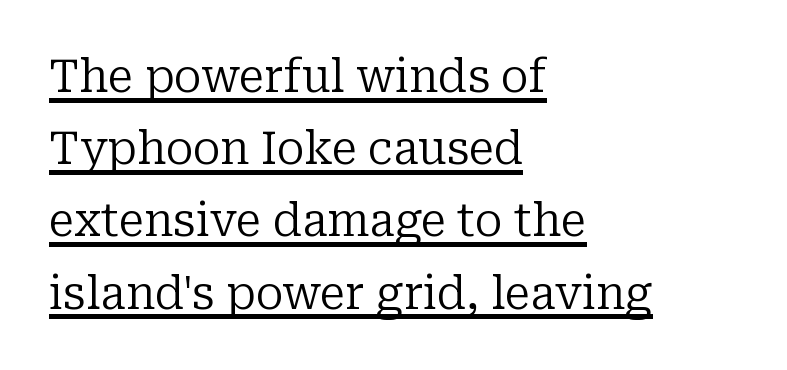
{"serif": "yes", "italic": "no", "bold": "no", "weight": "regular", "width": "normal", "stroke_contrast": "low", "x_height": "medium", "monospaced": "no", "underline": "yes", "align": "left", "line_spacing": "normal", "line_spacing_ratio": 1.57, "letter_spacing": "normal", "letter_spacing_em": 0.0, "glyph_px": 46}
